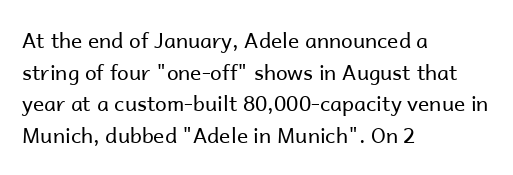
Style check: upright. Leftover space on each line is placed entirely after the last word. The rows are spaced the way most documents space them. The font is comparable to plain body text, perhaps lighter. Honestly, there is no underline to notice here at all. Nobody touched the tracking dial on this one.
